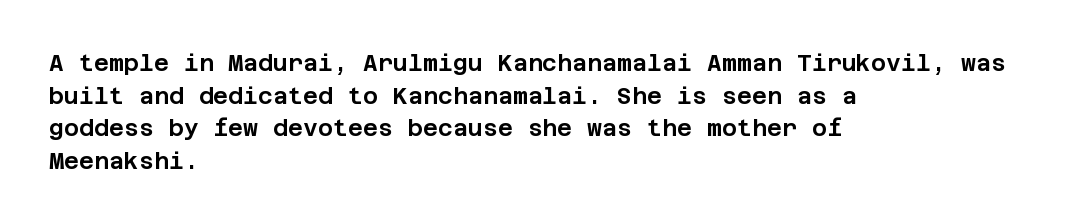
The image shows 23 px text type, upright; set left-aligned, normal line spacing (1.42x), normal letter spacing, not underlined.
